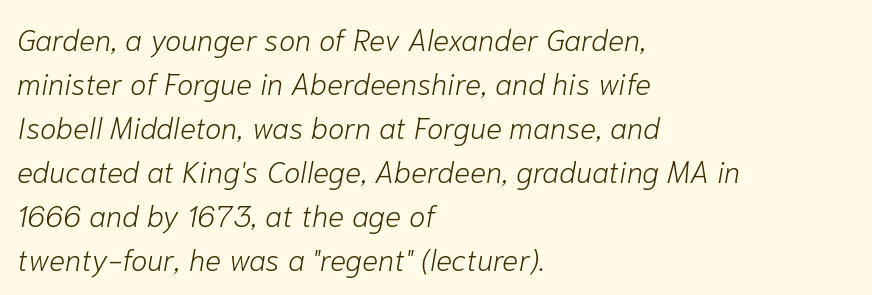
{"italic": "yes", "lean": "right", "slant_degrees": 10, "bold": "no", "weight": "light", "width": "normal", "stroke_contrast": "low", "x_height": "medium", "monospaced": "no", "underline": "no", "align": "left", "line_spacing": "normal", "line_spacing_ratio": 1.47, "letter_spacing": "normal", "letter_spacing_em": 0.0, "glyph_px": 30}
